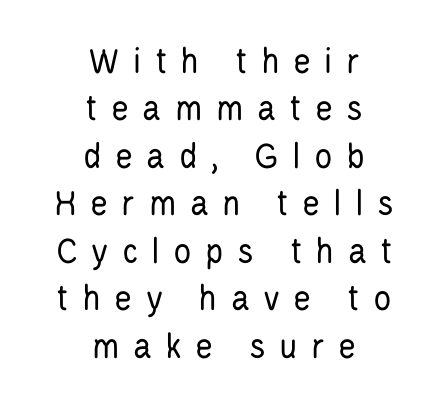
The image shows 38 px regular-weight, condensed sans-serif type, upright; set centered, normal line spacing (1.25x), unusually wide letter spacing (+0.35 em), not underlined; low stroke contrast and a large x-height.
